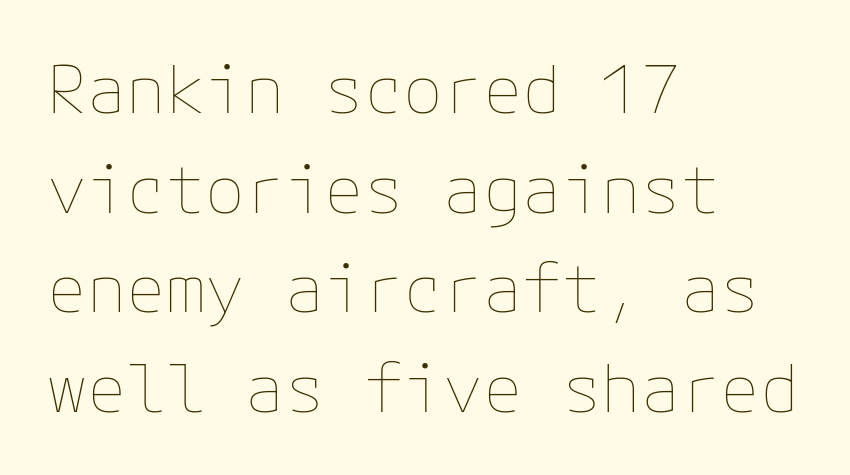
{"italic": "no", "bold": "no", "weight": "thin", "width": "normal", "stroke_contrast": "low", "x_height": "medium", "underline": "no", "align": "left", "line_spacing": "normal", "line_spacing_ratio": 1.51, "letter_spacing": "normal", "letter_spacing_em": 0.0, "glyph_px": 66}
